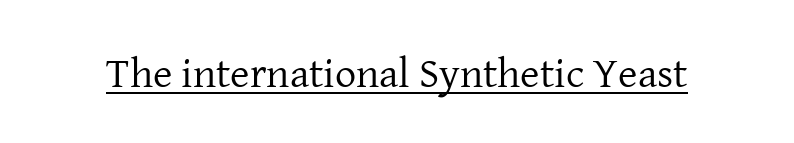
The image shows 42 px regular-weight serif type, upright; set normal letter spacing, underlined; low stroke contrast and a medium x-height.
